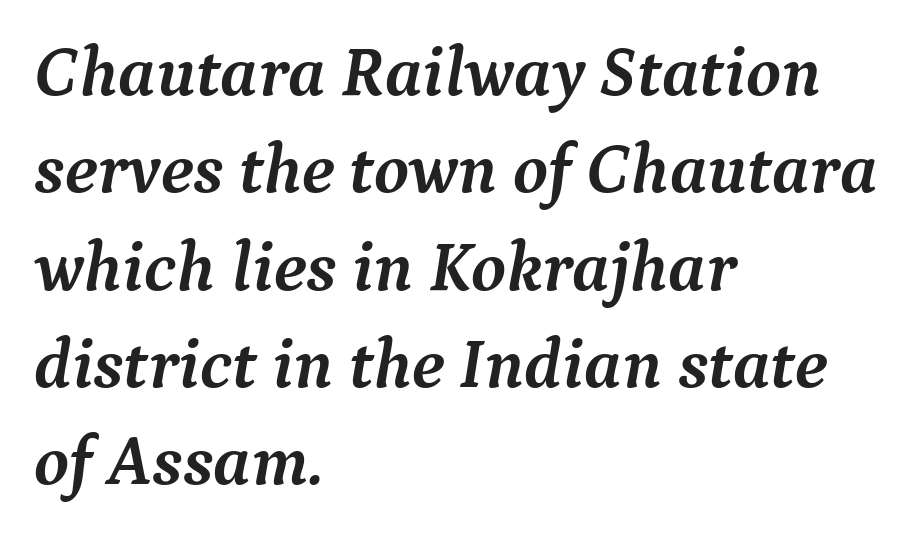
Emphasis-style slanted type is in use. Descenders are the only things crossing below the line. You could not count columns in this text — the font is proportionally spaced. The face used here is seriffed, in the tradition of book romans. Each line starts at the same left margin while the right side varies. Line spacing here is normal.
